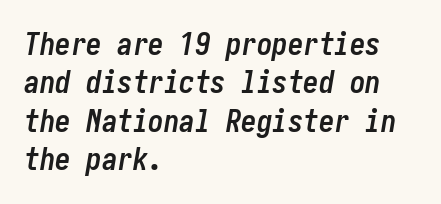
Q: Is the text bold? A: Yes.
Q: Is the text italic (slanted)? A: Yes, it leans right by about 10 degrees.
Q: Is the text underlined? A: No.
Q: How is the paragraph aligned? A: Left-aligned.
Q: Is the spacing between letters normal or unusually wide? A: Normal.
Q: Width (condensed, normal, or wide)? A: Condensed.
Q: Stroke contrast? A: Low.
Q: x-height? A: Medium.
